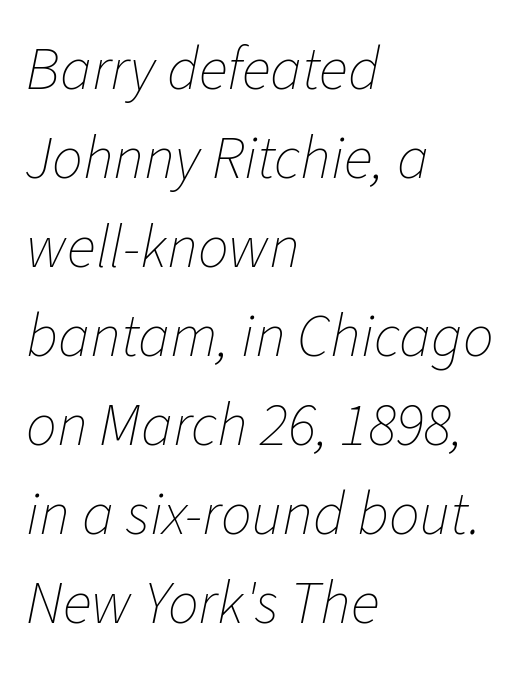
The image shows 61 px thin type, italic (leaning right); set left-aligned, normal line spacing (1.46x), normal letter spacing, not underlined; low stroke contrast and a medium x-height.
